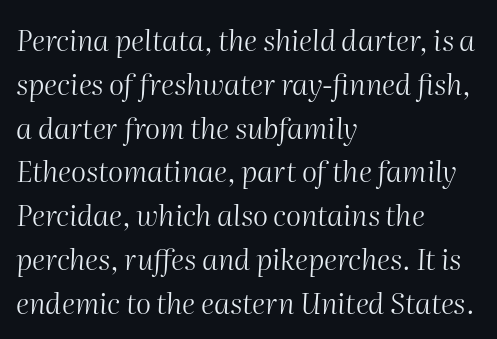
{"italic": "yes", "lean": "right", "slant_degrees": 2, "bold": "no", "weight": "light", "width": "normal", "stroke_contrast": "medium", "x_height": "medium", "monospaced": "no", "underline": "no", "align": "left", "line_spacing": "normal", "line_spacing_ratio": 1.51, "letter_spacing": "normal", "letter_spacing_em": 0.0, "glyph_px": 29}
